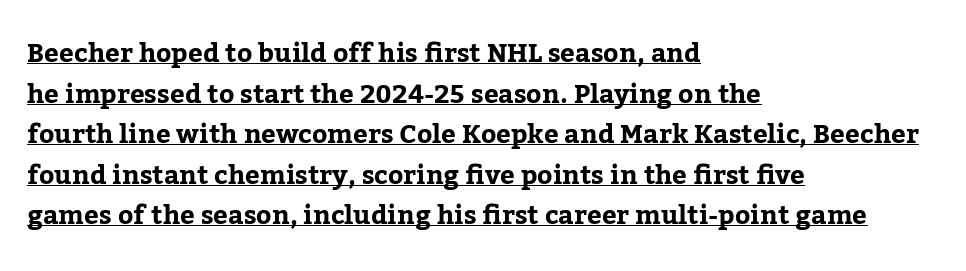
The passage shown is underscored from start to finish. The letters stand upright; this is a roman face. One glance says typical: line gaps are just what's usual. Each line starts at the same left margin while the right side varies. This sample uses plain, unmodified letter spacing.
